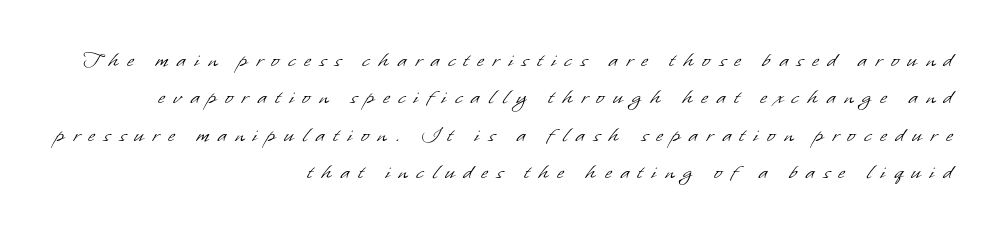
{"bold": "no", "underline": "no", "align": "right", "line_spacing": "normal", "line_spacing_ratio": 1.56, "letter_spacing": "wide", "letter_spacing_em": 0.37, "glyph_px": 24}
